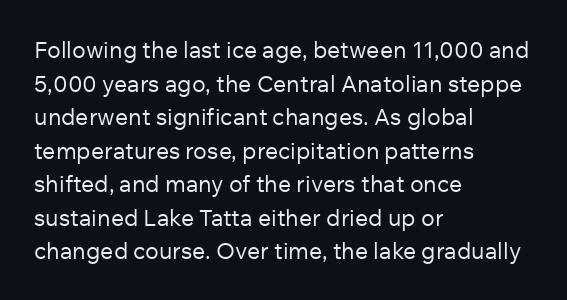
What stands out about the letter spacing? Nothing — it is the standard amount. Type without underlining. You can tell it's not italic because the verticals are truly vertical. Is there much room between lines? A standard amount, neither cramped nor airy.
